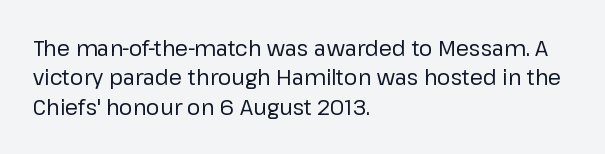
Q: Is the text bold? A: No.
Q: Is the text italic (slanted)? A: No, it is upright.
Q: Is the text underlined? A: No.
Q: How is the paragraph aligned? A: Left-aligned.
Q: Is the spacing between letters normal or unusually wide? A: Normal.
Q: Is the spacing between lines tight, normal or loose? A: Normal.
